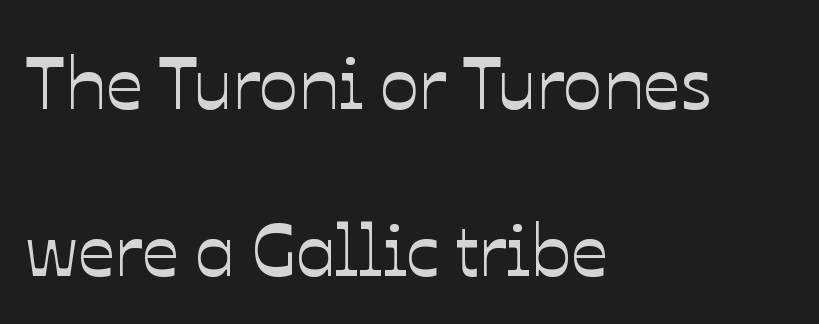
The image shows 73 px text type, upright; set left-aligned, loose line spacing (2.29x), normal letter spacing, not underlined; low stroke contrast and a medium x-height.
